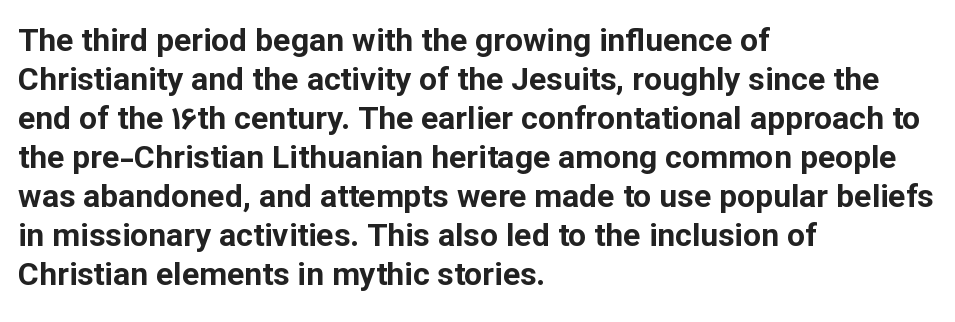
Q: Is the text bold? A: Yes.
Q: Is the text italic (slanted)? A: No, it is upright.
Q: Is the typeface a serif or a sans-serif typeface? A: Sans-serif.
Q: Is the text underlined? A: No.
Q: How is the paragraph aligned? A: Left-aligned.
Q: Is the spacing between letters normal or unusually wide? A: Normal.
Q: Width (condensed, normal, or wide)? A: Normal.
Q: Stroke contrast? A: Low.
Q: x-height? A: Medium.
Q: Monospaced? A: No.
